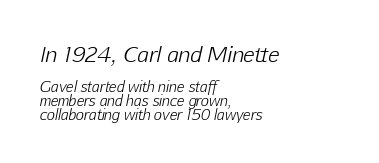
The image shows 21 px text type, italic (leaning right); set left-aligned, tight line spacing (0.98x), normal letter spacing, not underlined; the first (top) block is 1.5x larger.
